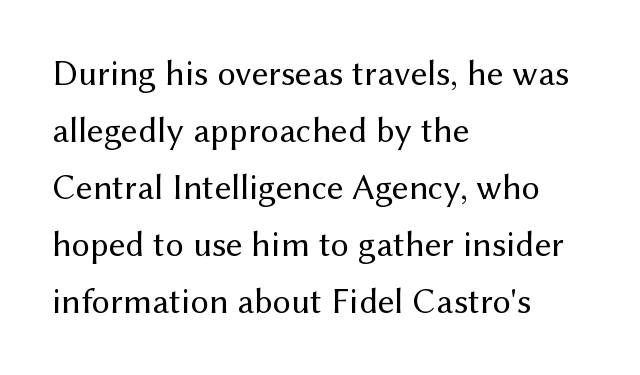
The image shows 36 px regular-weight sans-serif type, upright; set left-aligned, normal line spacing (1.58x), normal letter spacing, not underlined; medium stroke contrast and a medium x-height.
